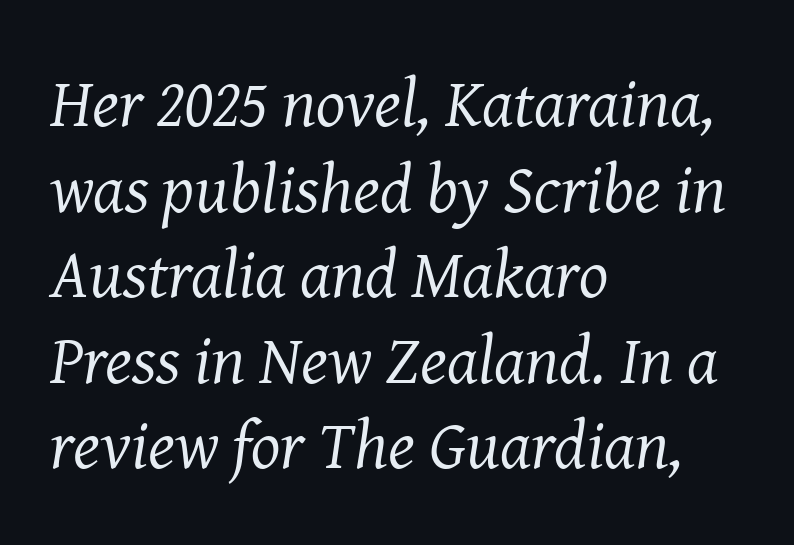
The image shows 69 px regular-weight serif type, italic (leaning right); set left-aligned, line spacing 1.24x, normal letter spacing, not underlined; medium stroke contrast and a medium x-height.
